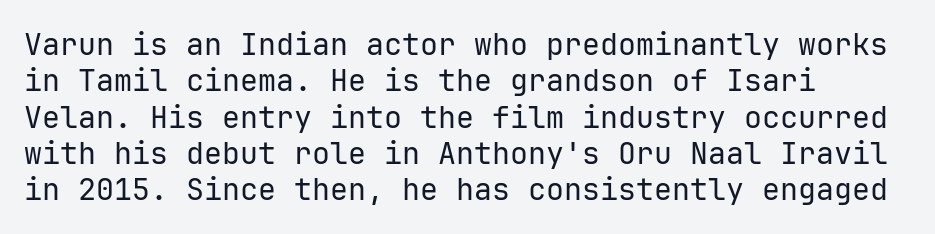
Q: Is the text bold? A: No.
Q: Is the text italic (slanted)? A: No, it is upright.
Q: Is the typeface a serif or a sans-serif typeface? A: Sans-serif.
Q: Is the text underlined? A: No.
Q: How is the paragraph aligned? A: Left-aligned.
Q: Is the spacing between letters normal or unusually wide? A: Normal.
Q: Width (condensed, normal, or wide)? A: Normal.
Q: Stroke contrast? A: Low.
Q: x-height? A: Medium.
Q: Monospaced? A: Yes.
